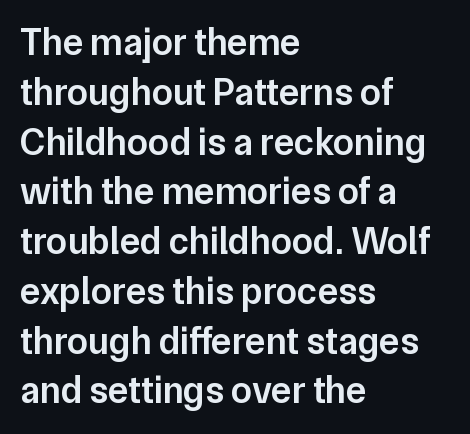
Do the letters lean? They stand straight. Moderately thickened strokes mark this as semibold type. This is sans-serif lettering, the kind often seen on screens and signage. The paragraph shown leans on its left margin. Here the designer chose a conventional face with non-uniform glyph widths. This block has exactly the height ordinary leading produces.
